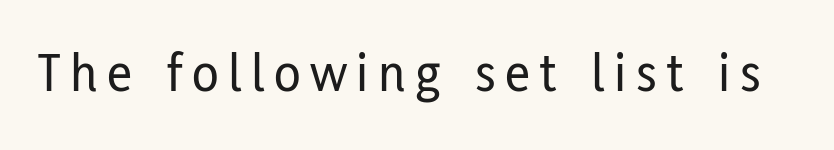
The image shows 55 px condensed sans-serif type, upright; set not underlined; low stroke contrast and a medium x-height.
